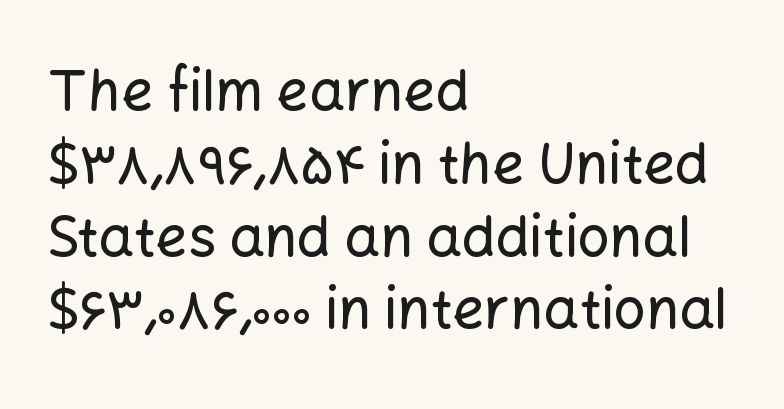
The image shows 56 px sans-serif type, upright; set left-aligned, normal line spacing (1.3x), normal letter spacing, not underlined; low stroke contrast and a medium x-height.
